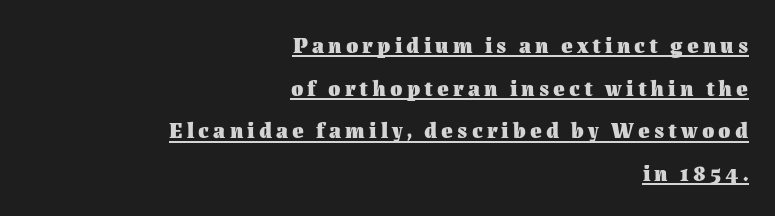
Q: Is the text bold? A: Yes.
Q: Is the text italic (slanted)? A: No, it is upright.
Q: Is the text underlined? A: Yes.
Q: How is the paragraph aligned? A: Right-aligned.
Q: Is the spacing between lines tight, normal or loose? A: Loose.
